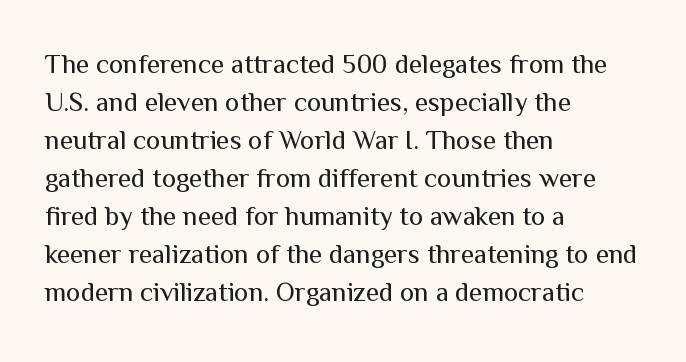
The image shows 27 px text type, upright; set left-aligned, normal line spacing (1.41x), normal letter spacing, not underlined.
